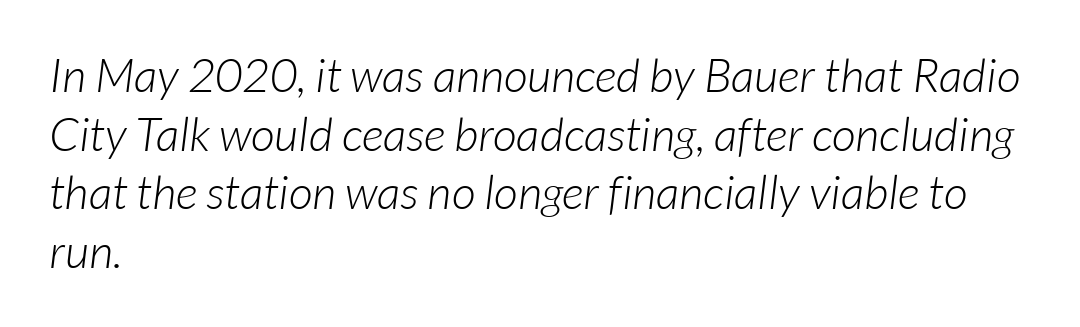
The image shows 47 px light sans-serif type; set left-aligned, normal line spacing (1.25x), normal letter spacing, not underlined; low stroke contrast and a medium x-height.
